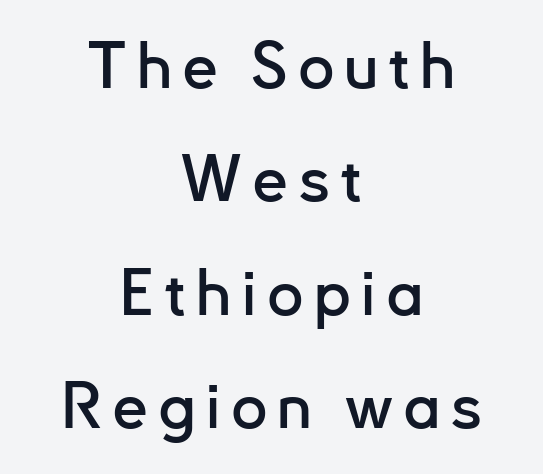
{"serif": "no", "italic": "no", "width": "normal", "stroke_contrast": "low", "x_height": "small", "monospaced": "no", "underline": "no", "align": "center", "line_spacing_ratio": 1.77, "glyph_px": 64}
